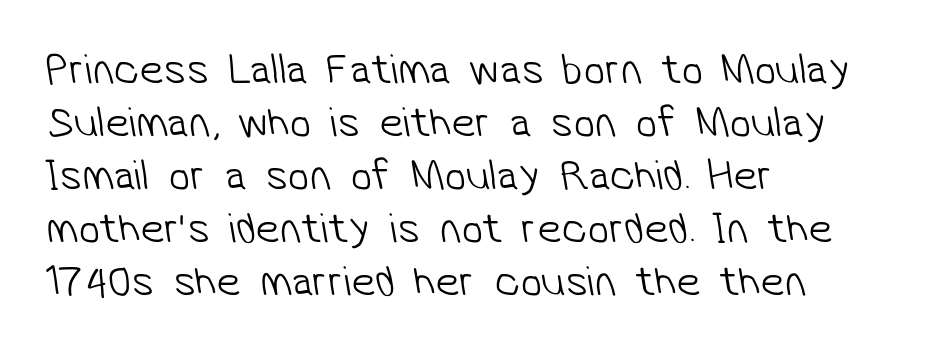
Looks like regular typesetting: each glyph gets only the width it needs. There is no visible air inserted between adjacent glyphs. Check where the strokes stop: nothing finishes them off — pure sans. Does the copy run flush right? No — it runs flush left. The glyphs are unaccompanied by any horizontal stroke below them. The strokes carry an ordinary text weight at most.
